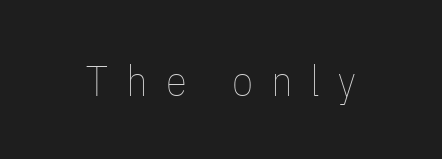
Q: Is the text bold? A: No.
Q: Is the text italic (slanted)? A: No, it is upright.
Q: Is the text underlined? A: No.
Q: Is the spacing between letters normal or unusually wide? A: Unusually wide.
Q: Width (condensed, normal, or wide)? A: Condensed.
Q: Stroke contrast? A: Low.
Q: x-height? A: Medium.
Q: Monospaced? A: No.
